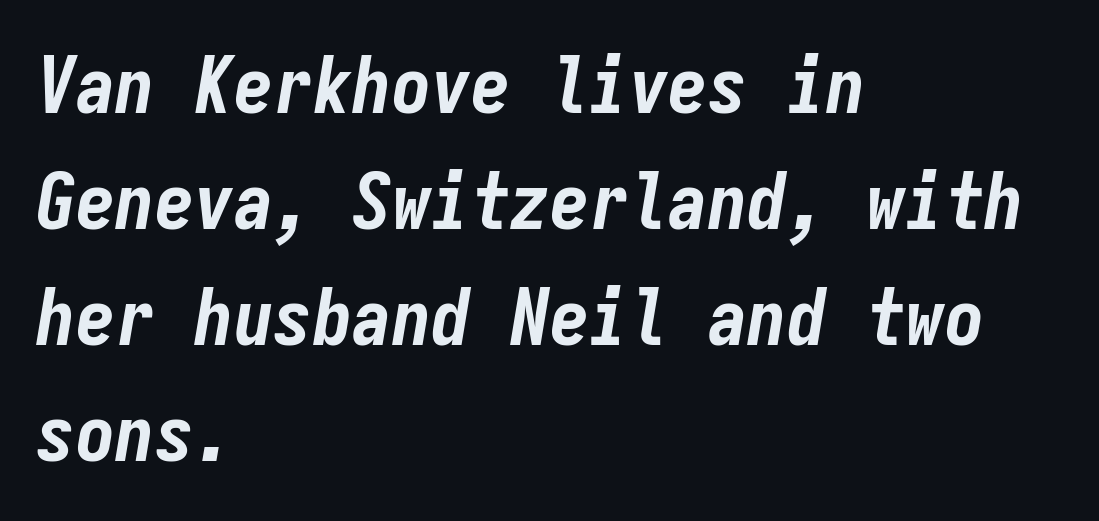
The type is set solid horizontally, with unmodified tracking. Baseline-to-baseline distance is the conventional proportion of letter height. These words are printed bold, with thick strokes throughout. Compared with a centered layout, this one pins lines to the left instead. Designer's note — italics engaged. The foot of each line stays bare and open.
